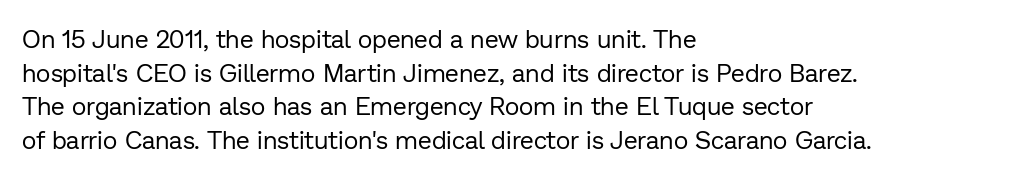
The image shows 25 px text type, upright; set left-aligned, normal line spacing (1.35x), normal letter spacing, not underlined.
